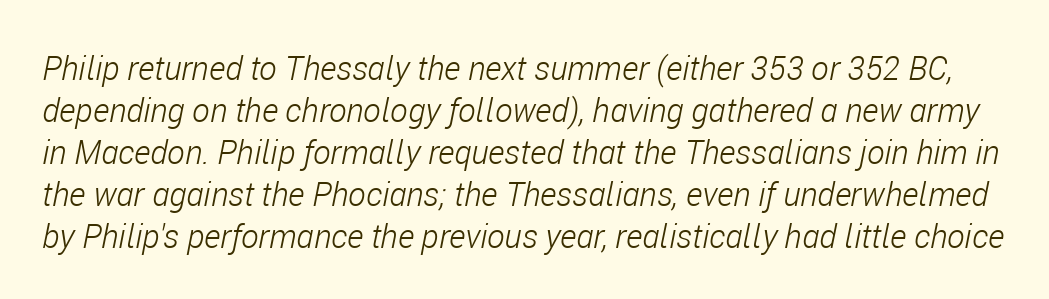
The image shows 33 px light, condensed type, italic (leaning right); set normal line spacing (1.27x), normal letter spacing, not underlined; low stroke contrast and a medium x-height.
